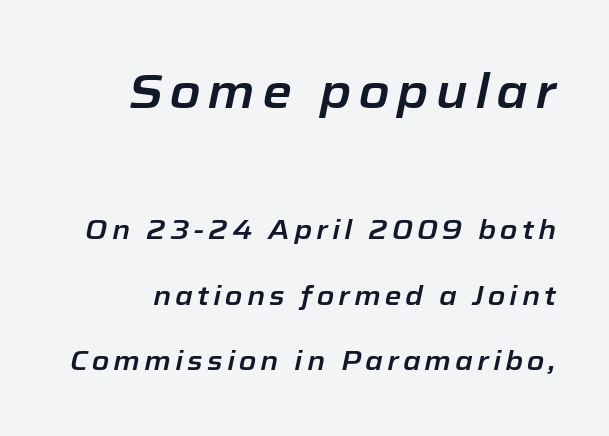
{"italic": "yes", "lean": "right", "slant_degrees": 12, "width": "normal", "stroke_contrast": "low", "x_height": "medium", "monospaced": "no", "underline": "no", "line_spacing": "loose", "line_spacing_ratio": 2.43, "larger_block": "first", "size_ratio": 1.78, "glyph_px": 48}
